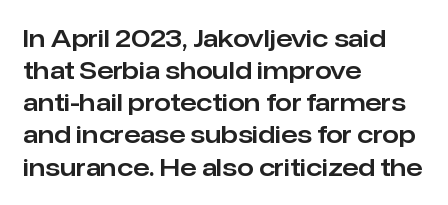
Q: Is the text italic (slanted)? A: No, it is upright.
Q: Is the text underlined? A: No.
Q: How is the paragraph aligned? A: Left-aligned.
Q: Is the spacing between letters normal or unusually wide? A: Normal.
Q: Is the spacing between lines tight, normal or loose? A: Normal.
